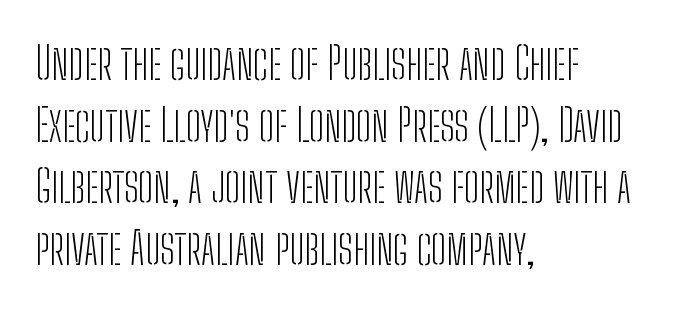
{"serif": "no", "italic": "no", "bold": "no", "weight": "light", "width": "condensed", "stroke_contrast": "low", "x_height": "medium", "monospaced": "no", "underline": "no", "align": "left", "line_spacing": "normal", "line_spacing_ratio": 1.37, "letter_spacing": "normal", "letter_spacing_em": 0.0, "glyph_px": 45}
